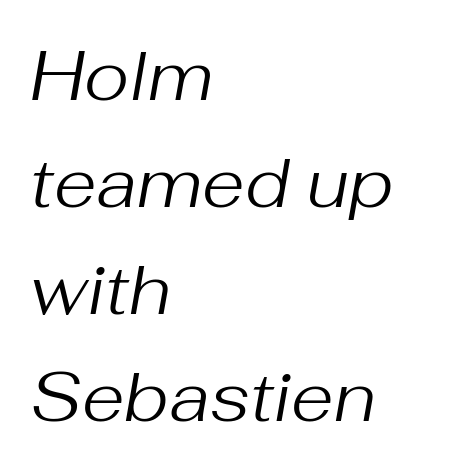
The image shows 69 px regular-weight type, italic (leaning right); set left-aligned, normal line spacing (1.55x), normal letter spacing, not underlined; medium stroke contrast and a medium x-height.
